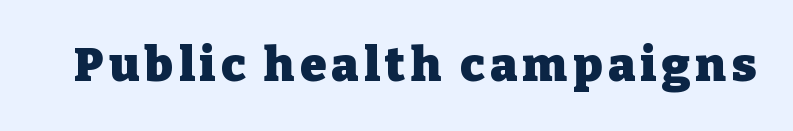
Q: Is the text bold? A: Yes.
Q: Is the text italic (slanted)? A: No, it is upright.
Q: Is the typeface a serif or a sans-serif typeface? A: Serif.
Q: Is the text underlined? A: No.
Q: Width (condensed, normal, or wide)? A: Normal.
Q: Stroke contrast? A: Low.
Q: x-height? A: Medium.
Q: Monospaced? A: No.
